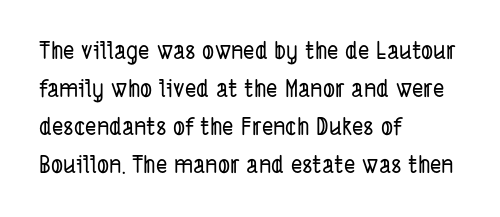
Characters follow at the spacing the type designer built in. Does the leading feel generous? No, just average. Quick note: underline off. The paragraph shown leans on its left margin.
